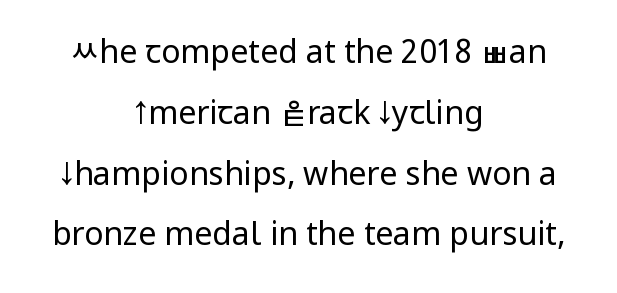
{"serif": "no", "italic": "no", "bold": "no", "weight": "regular", "width": "condensed", "stroke_contrast": "low", "x_height": "large", "monospaced": "no", "underline": "no", "align": "center", "line_spacing": "loose", "line_spacing_ratio": 1.9, "letter_spacing": "normal", "letter_spacing_em": 0.0, "glyph_px": 32}
